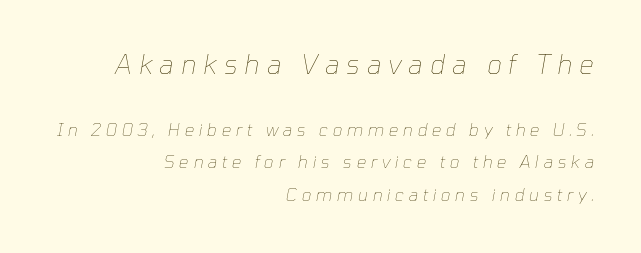
The image shows 26 px text type, italic (leaning right); set right-aligned, loose line spacing (1.92x), unusually wide letter spacing (+0.27 em), not underlined; the first (top) block is 1.53x larger.
